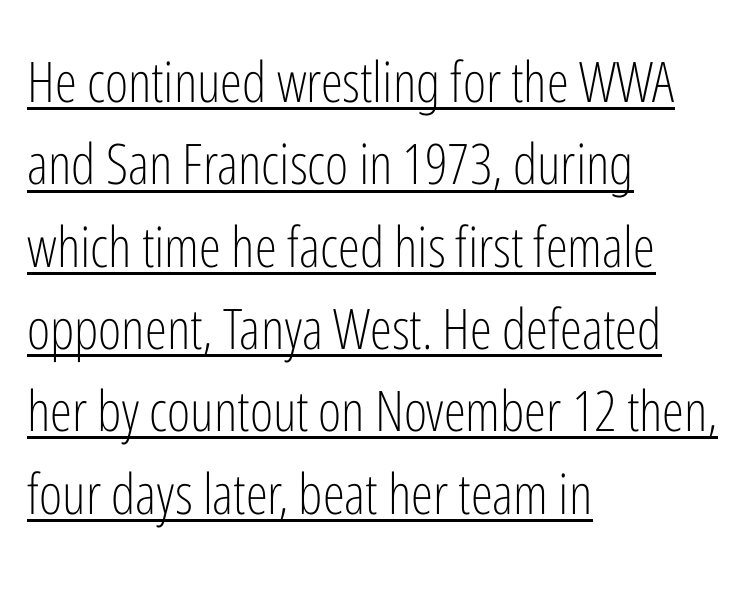
The image shows 56 px light, condensed sans-serif type, upright; set left-aligned, normal line spacing (1.47x), normal letter spacing, underlined; low stroke contrast and a medium x-height.
